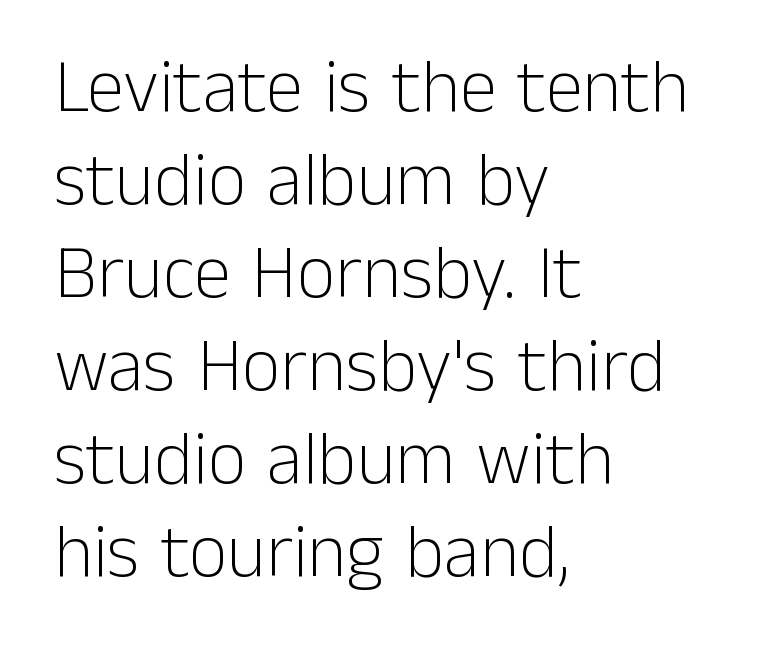
The passage shown is typeset with a sans-serif family. The type is set solid horizontally, with unmodified tracking. Stem width sits at or under what a default text font uses. These lines are set flush left with a ragged right edge.
